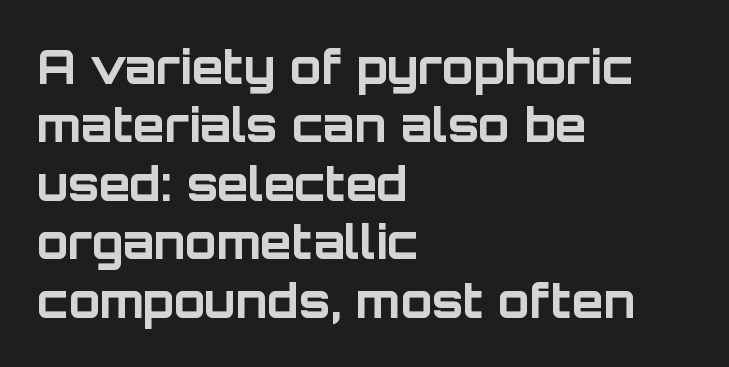
The image shows 46 px bold sans-serif type, upright; set left-aligned, normal line spacing (1.27x), normal letter spacing, not underlined; low stroke contrast and a large x-height.
